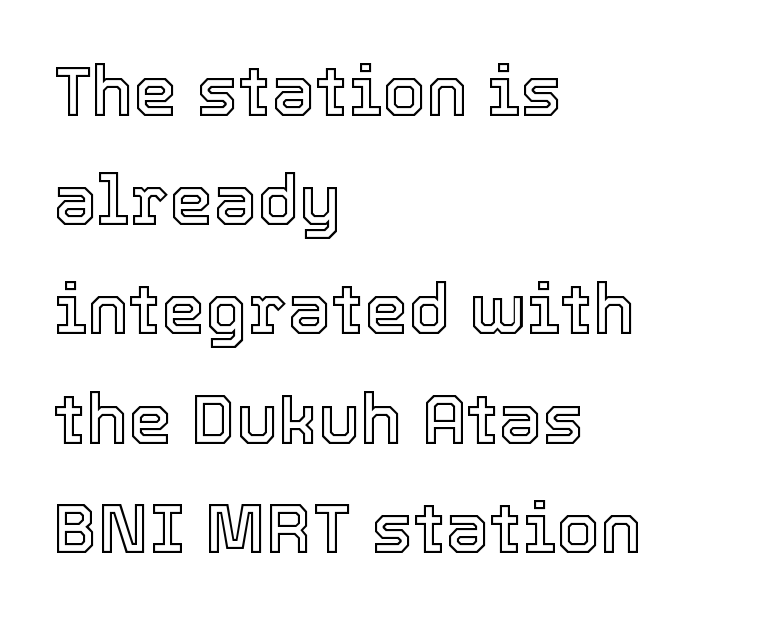
Q: Is the text italic (slanted)? A: No, it is upright.
Q: Is the text underlined? A: No.
Q: How is the paragraph aligned? A: Left-aligned.
Q: Is the spacing between letters normal or unusually wide? A: Normal.
Q: Is the spacing between lines tight, normal or loose? A: Normal.
Q: Width (condensed, normal, or wide)? A: Normal.
Q: x-height? A: Medium.
Q: Monospaced? A: No.
